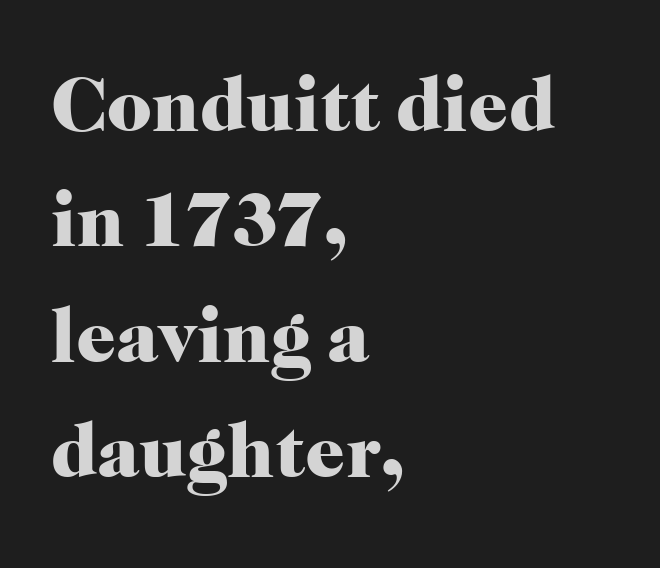
A typesetter would call this proportional, since set widths differ per character. Nobody touched the tracking dial on this one. A roman cut, with each character standing at attention. Stroke thickness is high; the sample reads as a true bold.
